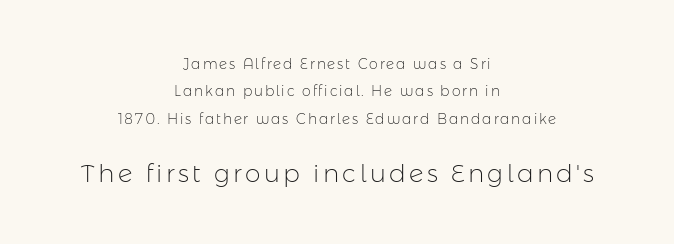
Q: Is the text bold? A: No.
Q: Is the text italic (slanted)? A: No, it is upright.
Q: Is the text underlined? A: No.
Q: How is the paragraph aligned? A: Centered.
Q: Is the spacing between lines tight, normal or loose? A: Loose.
Q: Which block of text is set in a larger size, the first (top) or the second (bottom)? A: The second (bottom) one.
